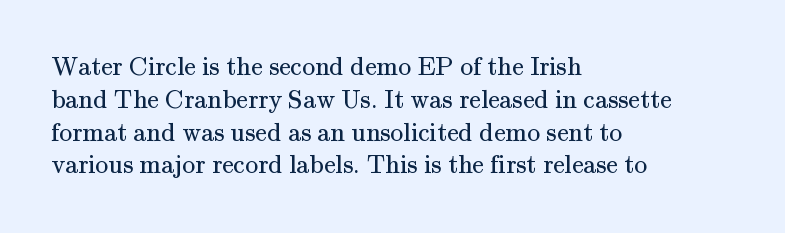
Check the space under the baseline: it is left empty. Posture: upright roman. Is the type heavy? It reads as light-to-regular instead. One-word summary of the alignment: left. The line-height multiplier appears to be the usual default.
